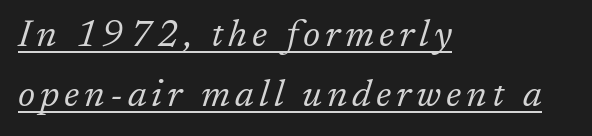
Check the space under the baseline: a stroke is drawn there. Counters stay open thanks to moderate or lighter strokes. These lines are set flush left with a ragged right edge. Evenly set lines give the paragraph a standard silhouette. These lines are rendered in a variable-pitch font.
